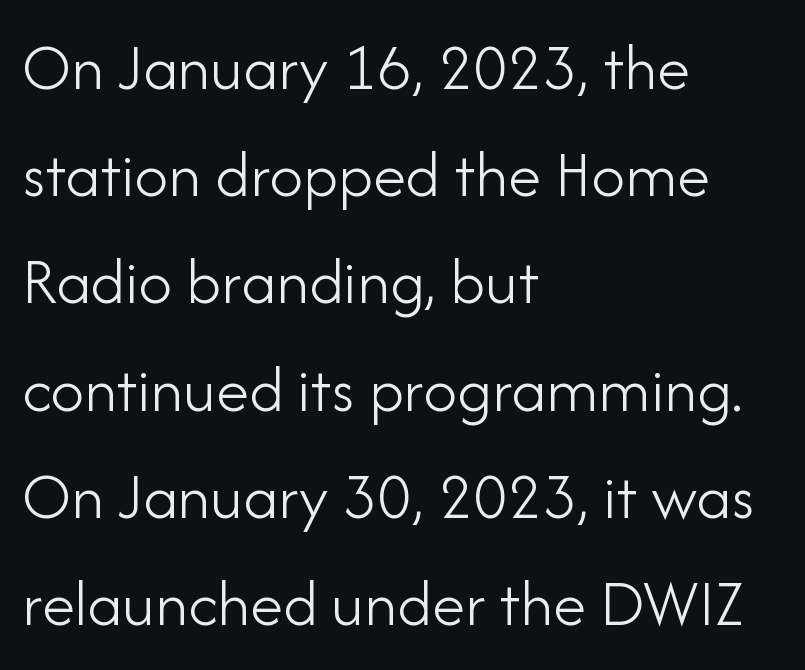
{"serif": "no", "italic": "no", "bold": "no", "weight": "light", "width": "normal", "stroke_contrast": "low", "x_height": "small", "monospaced": "no", "underline": "no", "align": "left", "line_spacing": "normal", "line_spacing_ratio": 1.6, "letter_spacing": "normal", "letter_spacing_em": 0.0, "glyph_px": 67}
